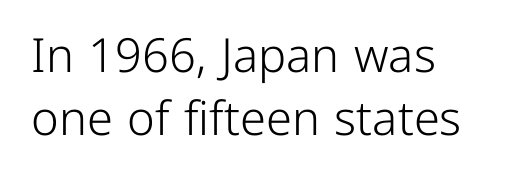
{"serif": "no", "italic": "no", "bold": "no", "weight": "light", "width": "normal", "stroke_contrast": "low", "x_height": "medium", "monospaced": "no", "underline": "no", "align": "left", "line_spacing": "normal", "line_spacing_ratio": 1.33, "letter_spacing": "normal", "letter_spacing_em": 0.0, "glyph_px": 47}
